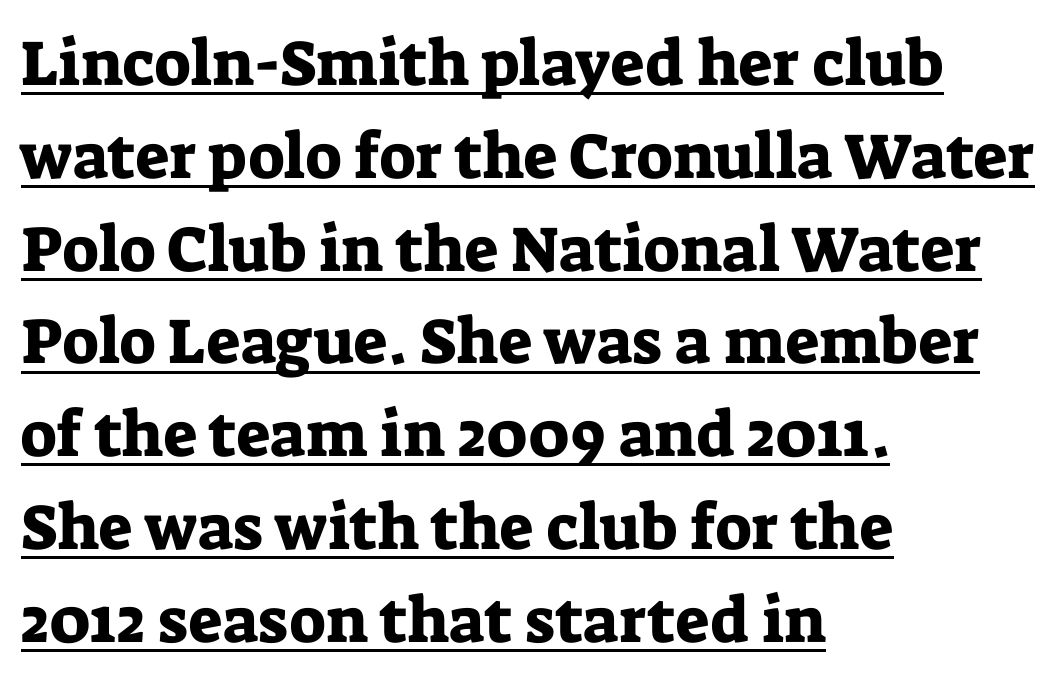
Serifs: yes, visible at the terminals of the letterforms. The passage shown is underscored from start to finish. Honestly, the letter spacing is just normal — you wouldn't notice it. Note the varied advance widths — an 'i' is clearly narrower than an 'm'.
